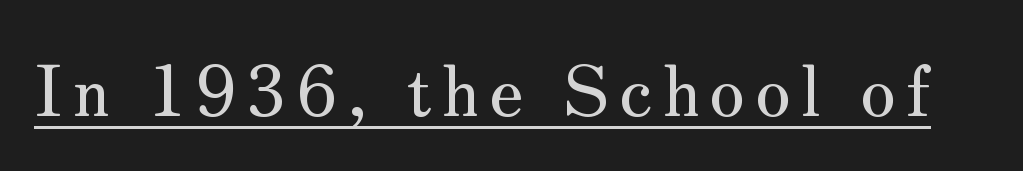
The designer went with a serif here, giving each stem small feet. The letters advance in unequal steps, a hallmark of proportional type. A continuous stroke trails under the words, as in a hyperlink. Tall strokes in this sample are plumb rather than angled.
